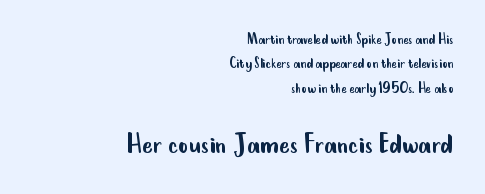
The image shows 31 px regular-weight, condensed sans-serif type, upright; set right-aligned, normal line spacing (1.52x), normal letter spacing, not underlined; the second (bottom) block is 1.94x larger; low stroke contrast and a small x-height.
